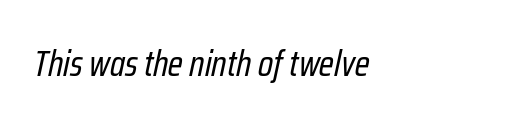
{"italic": "yes", "lean": "right", "slant_degrees": 12, "bold": "no", "weight": "regular", "width": "condensed", "stroke_contrast": "low", "x_height": "medium", "monospaced": "no", "underline": "no", "letter_spacing": "normal", "letter_spacing_em": 0.0, "glyph_px": 37}
